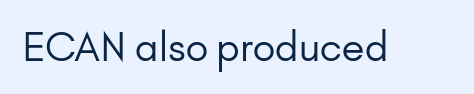
Q: Is the text bold? A: No.
Q: Is the text italic (slanted)? A: No, it is upright.
Q: Is the typeface a serif or a sans-serif typeface? A: Sans-serif.
Q: Is the text underlined? A: No.
Q: Is the spacing between letters normal or unusually wide? A: Normal.
Q: Width (condensed, normal, or wide)? A: Normal.
Q: Stroke contrast? A: Low.
Q: x-height? A: Small.
Q: Monospaced? A: No.
